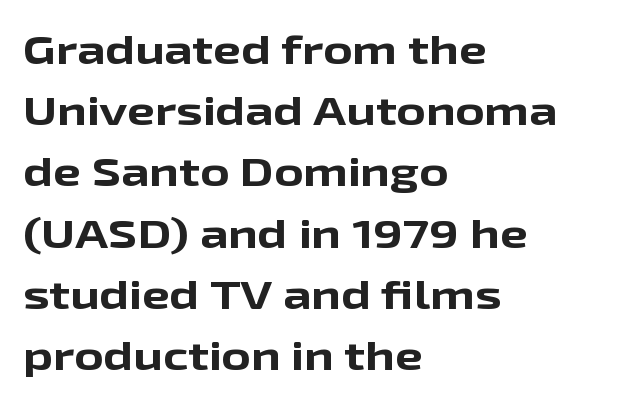
{"serif": "no", "italic": "no", "bold": "yes", "weight": "bold", "width": "wide", "stroke_contrast": "low", "x_height": "medium", "monospaced": "no", "underline": "no", "align": "left", "line_spacing": "normal", "line_spacing_ratio": 1.53, "letter_spacing": "normal", "letter_spacing_em": 0.0, "glyph_px": 40}
